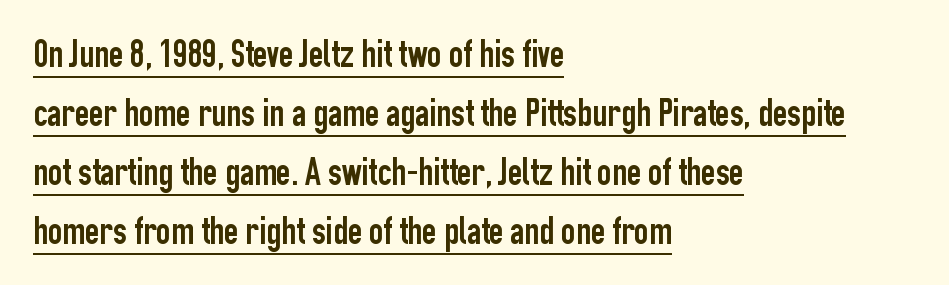
The lines sit at an ordinary, default distance from one another. The compositor pushed each line to the left boundary. These lines keep a tight, regular rhythm from letter to letter. Tall strokes in this sample are plumb rather than angled.
